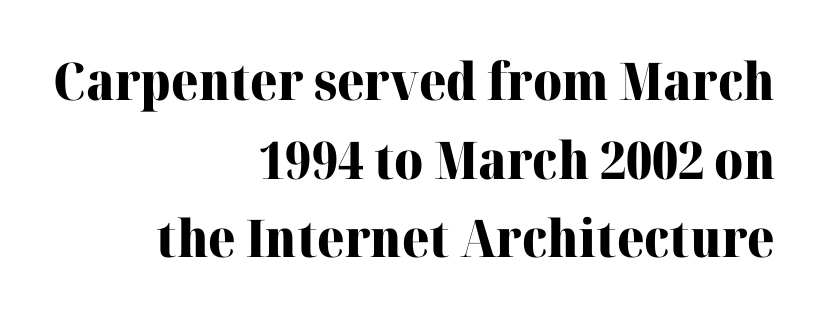
The rendering uses natural spacing where letterforms have individual widths. These lines keep a tight, regular rhythm from letter to letter. The paragraph has a hard right edge and a soft left edge. The area under the type is left untouched. Examine the stroke ends and you'll spot serifs. Italic? Not at all — the glyphs are vertical.
